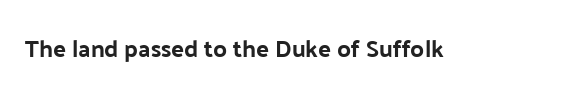
The image shows 24 px bold type, upright; set normal letter spacing, not underlined.
